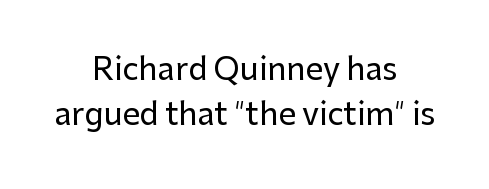
Rule under the text: the space is simply empty. Letterform terminals end flat and unadorned throughout the passage. Typeset on center — no edge is straight. Each new line begins a customary step beneath the previous one.
